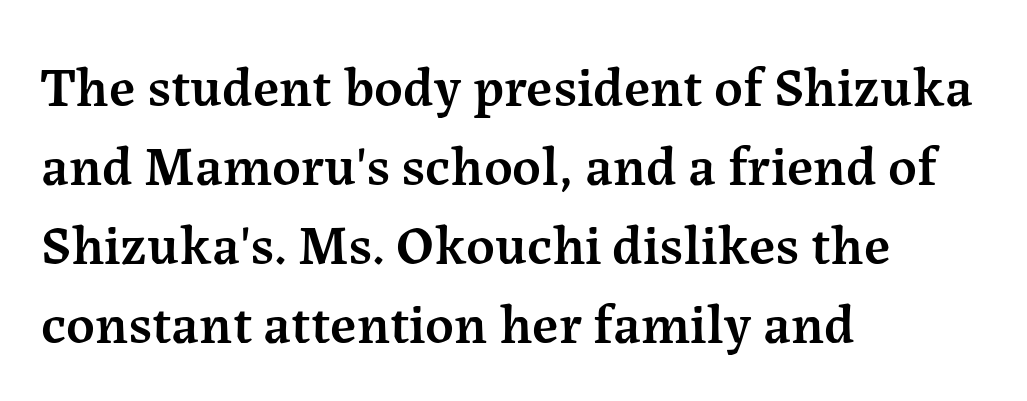
{"serif": "yes", "italic": "no", "bold": "semi", "weight": "semibold", "width": "normal", "stroke_contrast": "medium", "x_height": "medium", "monospaced": "no", "underline": "no", "align": "left", "line_spacing": "normal", "line_spacing_ratio": 1.41, "letter_spacing": "normal", "letter_spacing_em": 0.0, "glyph_px": 56}
